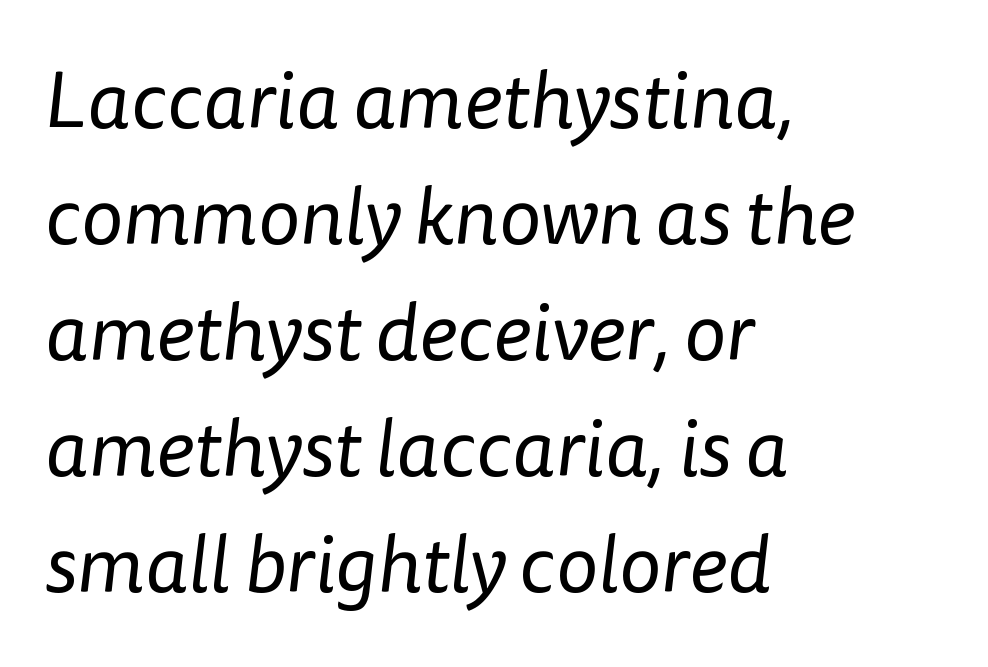
Reading down the block, your eye returns to a fixed left position each line. These lines keep a tight, regular rhythm from letter to letter. This sample has the flowing, uneven cadence of proportional lettering. Unlike a traditional serif, this face leaves its strokes unadorned. The designer left line spacing at the default. Descender tails drop into unmarked territory.
